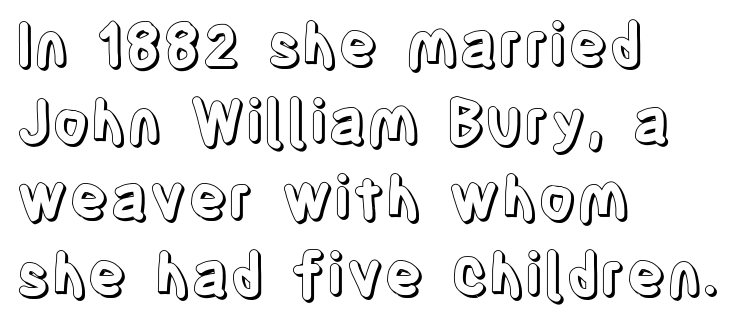
The image shows 59 px condensed type, upright; set left-aligned, normal line spacing (1.3x), normal letter spacing, not underlined; a large x-height.
